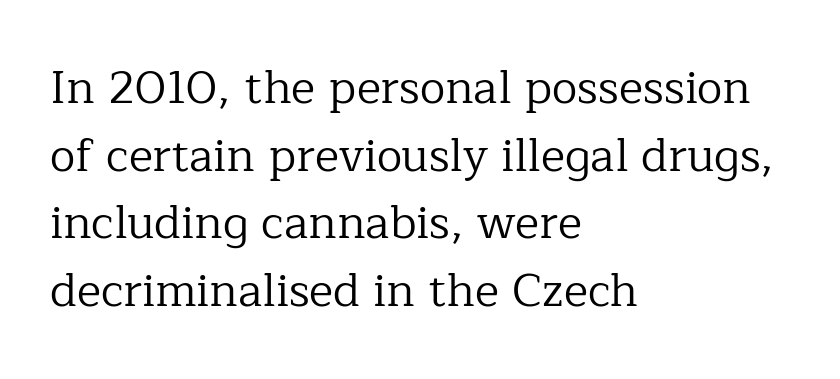
Q: Is the text bold? A: No.
Q: Is the text italic (slanted)? A: No, it is upright.
Q: Is the typeface a serif or a sans-serif typeface? A: Serif.
Q: Is the text underlined? A: No.
Q: How is the paragraph aligned? A: Left-aligned.
Q: Is the spacing between letters normal or unusually wide? A: Normal.
Q: Is the spacing between lines tight, normal or loose? A: Normal.
Q: Width (condensed, normal, or wide)? A: Normal.
Q: Stroke contrast? A: Low.
Q: x-height? A: Medium.
Q: Monospaced? A: No.
